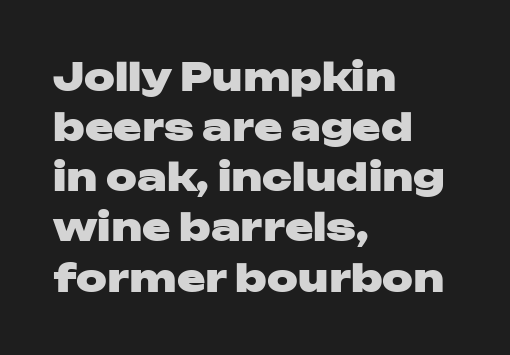
{"serif": "no", "italic": "no", "bold": "yes", "weight": "heavy", "width": "wide", "stroke_contrast": "low", "x_height": "medium", "monospaced": "no", "underline": "no", "align": "left", "line_spacing": "normal", "line_spacing_ratio": 1.32, "letter_spacing": "normal", "letter_spacing_em": 0.0, "glyph_px": 38}
